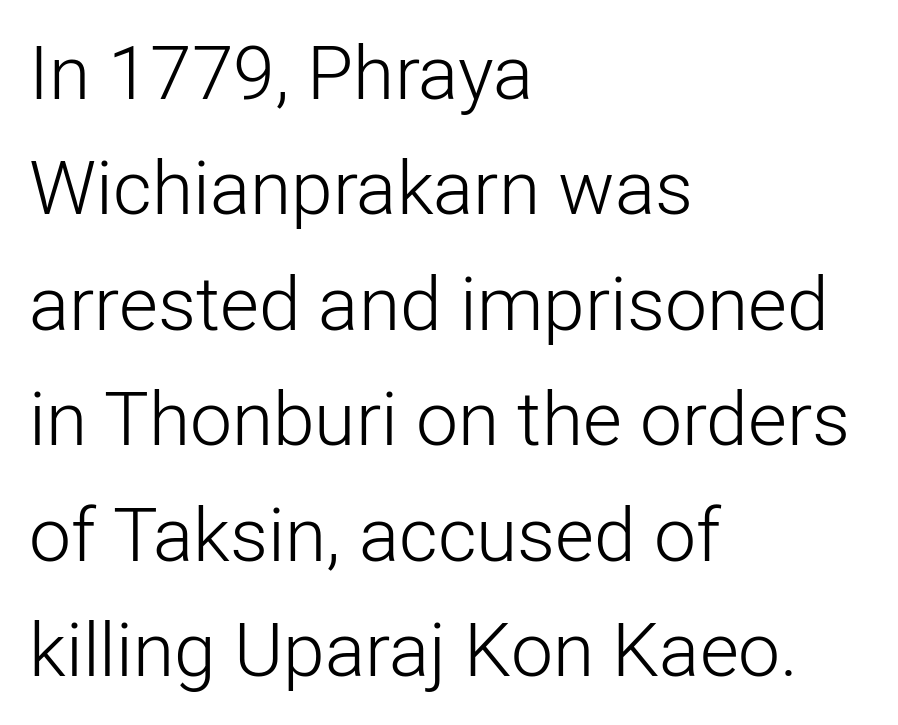
Q: Is the text bold? A: No.
Q: Is the text italic (slanted)? A: No, it is upright.
Q: Is the typeface a serif or a sans-serif typeface? A: Sans-serif.
Q: Is the text underlined? A: No.
Q: How is the paragraph aligned? A: Left-aligned.
Q: Is the spacing between letters normal or unusually wide? A: Normal.
Q: Is the spacing between lines tight, normal or loose? A: Normal.
Q: Width (condensed, normal, or wide)? A: Normal.
Q: Stroke contrast? A: Low.
Q: x-height? A: Medium.
Q: Monospaced? A: No.
